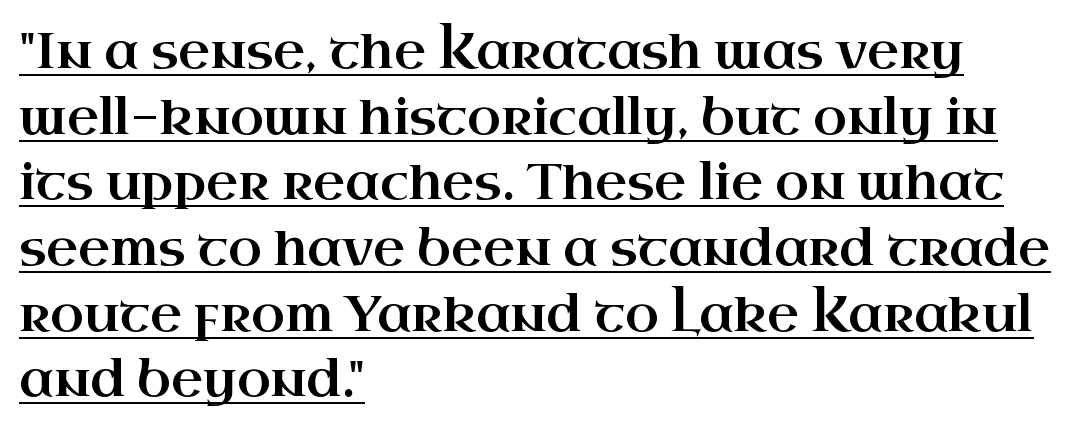
Q: Is the text italic (slanted)? A: No, it is upright.
Q: Is the typeface a serif or a sans-serif typeface? A: Serif.
Q: Is the text underlined? A: Yes.
Q: How is the paragraph aligned? A: Left-aligned.
Q: Is the spacing between letters normal or unusually wide? A: Normal.
Q: Is the spacing between lines tight, normal or loose? A: Normal.
Q: Width (condensed, normal, or wide)? A: Wide.
Q: Stroke contrast? A: High.
Q: x-height? A: Small.
Q: Monospaced? A: No.
